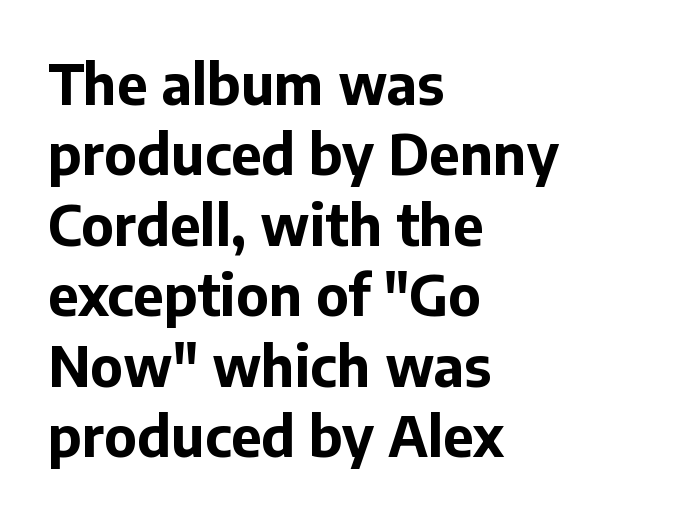
Q: Is the text bold? A: Yes.
Q: Is the text italic (slanted)? A: No, it is upright.
Q: Is the typeface a serif or a sans-serif typeface? A: Sans-serif.
Q: Is the text underlined? A: No.
Q: How is the paragraph aligned? A: Left-aligned.
Q: Is the spacing between letters normal or unusually wide? A: Normal.
Q: Is the spacing between lines tight, normal or loose? A: Normal.
Q: Width (condensed, normal, or wide)? A: Normal.
Q: Stroke contrast? A: Low.
Q: x-height? A: Medium.
Q: Monospaced? A: No.
